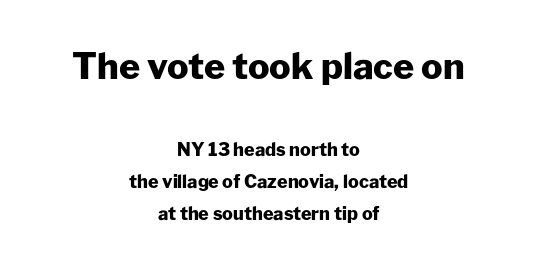
Letter spacing: default. Stroke terminals: plain, sans-serif. Size contrast runs from large at the top to small at the bottom. Rendered with straight, roman letterforms.
